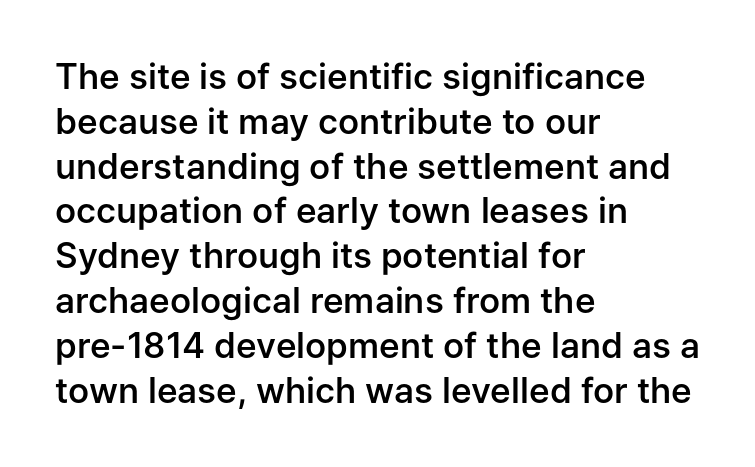
{"serif": "no", "italic": "no", "bold": "semi", "weight": "semibold", "width": "normal", "stroke_contrast": "low", "x_height": "medium", "monospaced": "no", "underline": "no", "align": "left", "line_spacing": "normal", "line_spacing_ratio": 1.28, "letter_spacing": "normal", "letter_spacing_em": 0.0, "glyph_px": 35}
